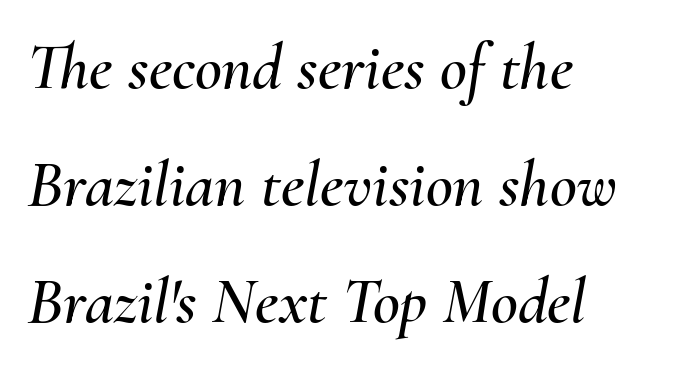
{"italic": "yes", "lean": "right", "slant_degrees": 10, "width": "normal", "stroke_contrast": "medium", "x_height": "small", "monospaced": "no", "underline": "no", "align": "left", "line_spacing_ratio": 1.77, "letter_spacing": "normal", "letter_spacing_em": 0.0, "glyph_px": 66}
